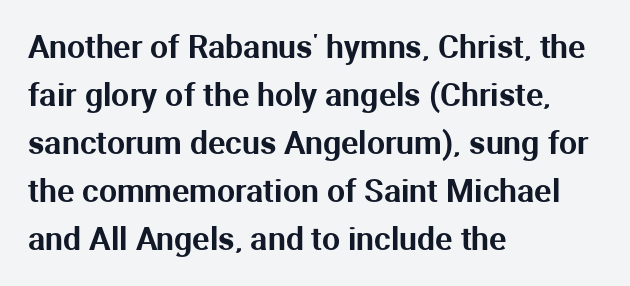
The image shows 32 px sans-serif type, upright; set left-aligned, normal line spacing (1.5x), normal letter spacing, not underlined; medium stroke contrast and a medium x-height.
